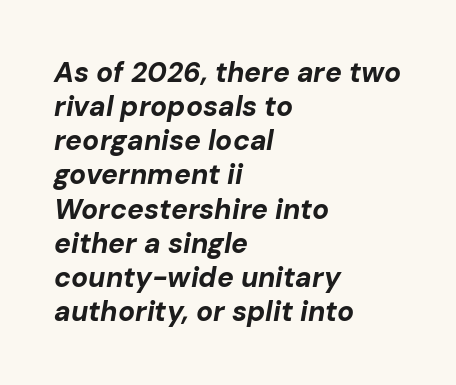
Q: Is the text bold? A: Yes.
Q: Is the text italic (slanted)? A: Yes, it leans right by about 10 degrees.
Q: Is the text underlined? A: No.
Q: How is the paragraph aligned? A: Left-aligned.
Q: Is the spacing between letters normal or unusually wide? A: Normal.
Q: Width (condensed, normal, or wide)? A: Normal.
Q: Stroke contrast? A: Low.
Q: x-height? A: Medium.
Q: Monospaced? A: No.
